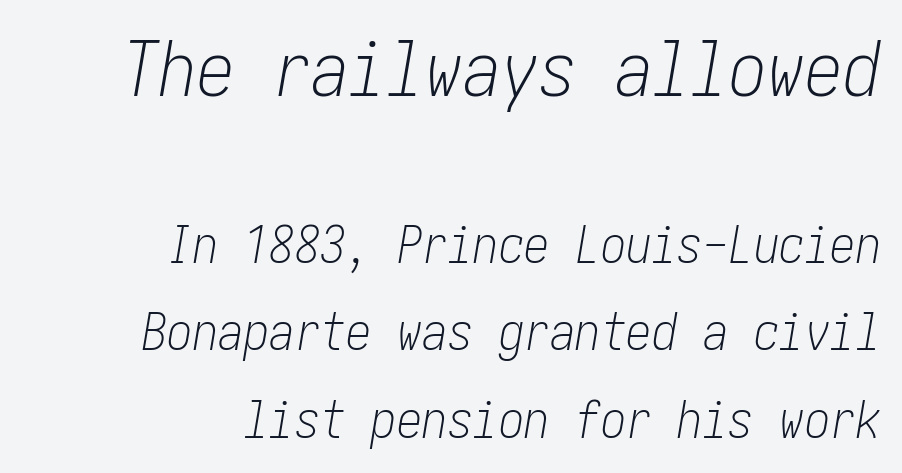
Looking at the ascenders, they clearly lean. Has an underline been added? It has not. The font sits on the lighter half of the weight spectrum, regular included. The passage is arranged like a letterhead date or caption credit — flush right. The tracking reads as untouched default to a designer's eye.
